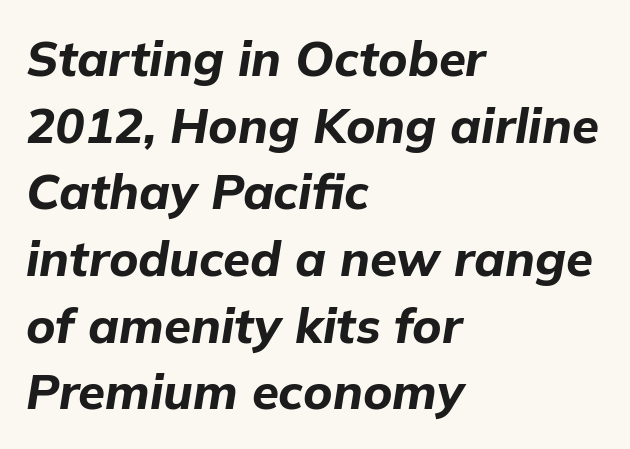
Character widths vary here, with narrow letters taking less room than wide ones. The rag falls on the right side of this text block. The letterforms sit shoulder to shoulder at normal distance. Leading: standard. The string is rendered with underlining switched off.
